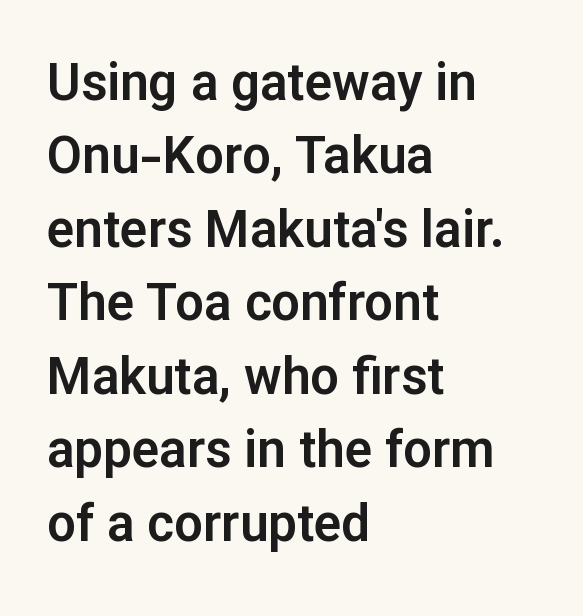
Each letter keeps its own natural width here, so spacing adapts to shape. Short and long lines alike share a common starting point at left. This is sans-serif lettering, the kind often seen on screens and signage. A typesetter would call this leading conventional body-copy spacing. Plain, unruled lines of type.
